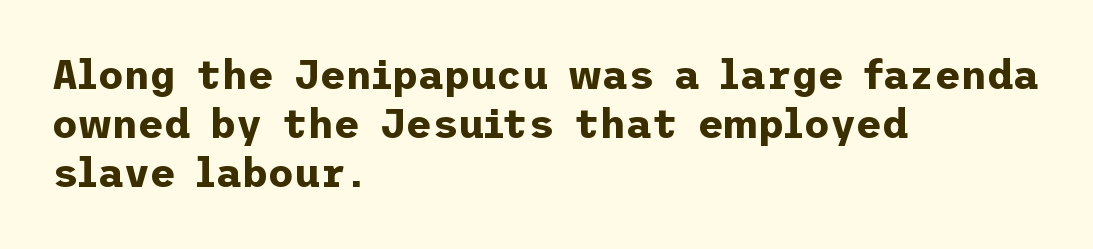
The image shows 40 px bold sans-serif type, upright; set left-aligned, line spacing 1.23x, normal letter spacing, not underlined; low stroke contrast and a medium x-height.
